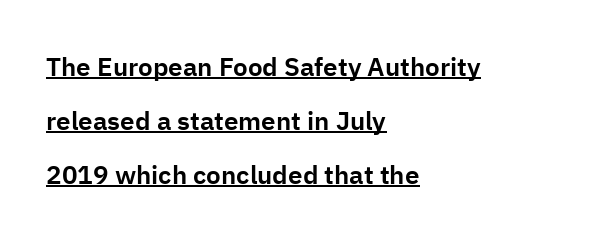
{"italic": "no", "underline": "yes", "align": "left", "line_spacing": "loose", "line_spacing_ratio": 2.08, "letter_spacing": "normal", "letter_spacing_em": 0.0, "glyph_px": 26}
